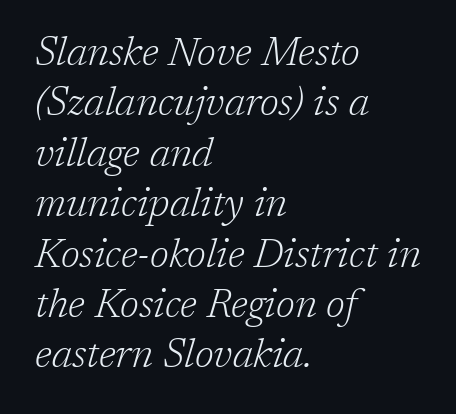
Visually the block forms a straight wall on the left and a jagged coastline on the right. Is the stroke heavy? The answer is a plain regular-or-lighter. Is this a sans? No — the strokes have serifs. The rendering keeps characters at their native spacing. Underlining? Definitely not there.
